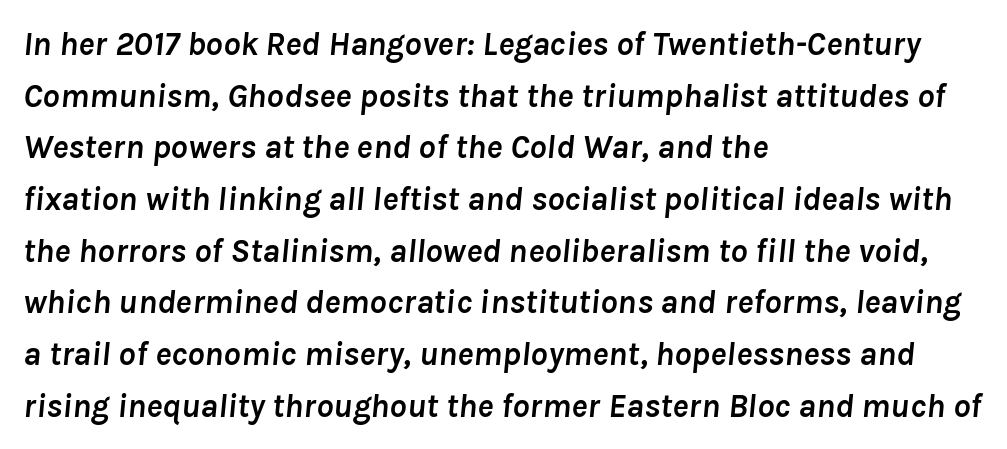
Q: Is the text bold? A: Yes.
Q: Is the text italic (slanted)? A: Yes, it leans right by about 8 degrees.
Q: Is the text underlined? A: No.
Q: How is the paragraph aligned? A: Left-aligned.
Q: Is the spacing between letters normal or unusually wide? A: Normal.
Q: Is the spacing between lines tight, normal or loose? A: Normal.
Q: Width (condensed, normal, or wide)? A: Normal.
Q: Stroke contrast? A: Low.
Q: x-height? A: Medium.
Q: Monospaced? A: No.
